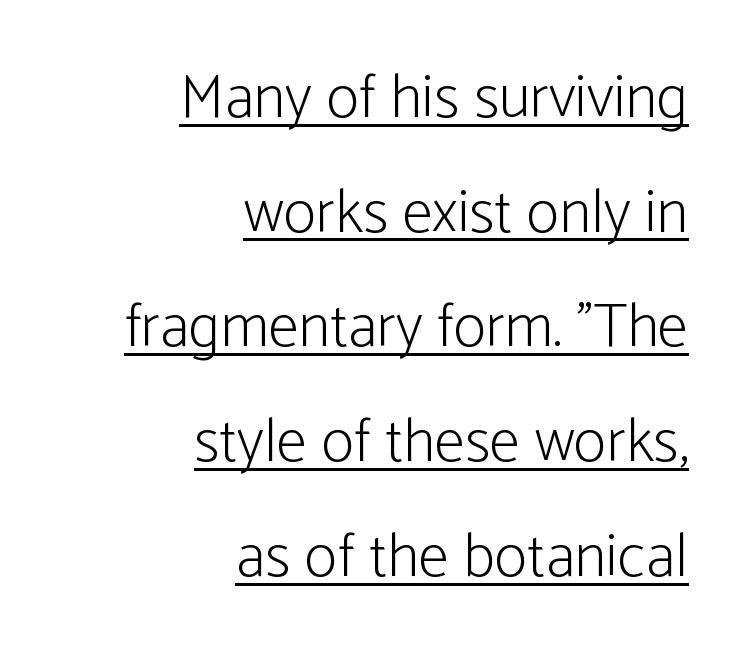
Q: Is the text bold? A: No.
Q: Is the text italic (slanted)? A: No, it is upright.
Q: Is the typeface a serif or a sans-serif typeface? A: Sans-serif.
Q: Is the text underlined? A: Yes.
Q: How is the paragraph aligned? A: Right-aligned.
Q: Is the spacing between letters normal or unusually wide? A: Normal.
Q: Width (condensed, normal, or wide)? A: Condensed.
Q: Stroke contrast? A: Low.
Q: x-height? A: Medium.
Q: Monospaced? A: No.
